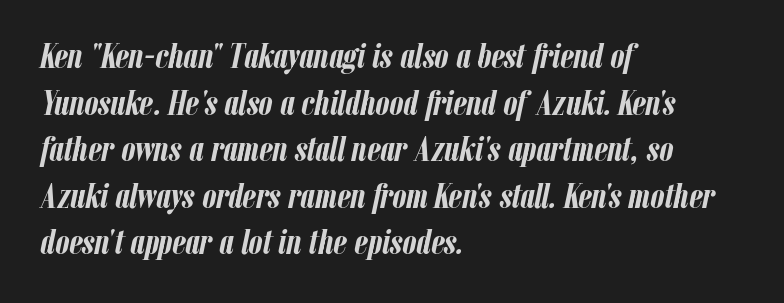
Q: Is the text bold? A: Yes.
Q: Is the text italic (slanted)? A: Yes, it leans right by about 12 degrees.
Q: Is the text underlined? A: No.
Q: How is the paragraph aligned? A: Left-aligned.
Q: Is the spacing between letters normal or unusually wide? A: Normal.
Q: Is the spacing between lines tight, normal or loose? A: Normal.
Q: Width (condensed, normal, or wide)? A: Condensed.
Q: Stroke contrast? A: Low.
Q: x-height? A: Medium.
Q: Monospaced? A: No.
